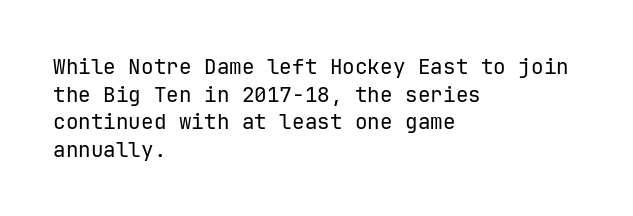
{"italic": "no", "bold": "no", "underline": "no", "align": "left", "line_spacing": "normal", "line_spacing_ratio": 1.32, "letter_spacing": "normal", "letter_spacing_em": 0.0, "glyph_px": 21}
